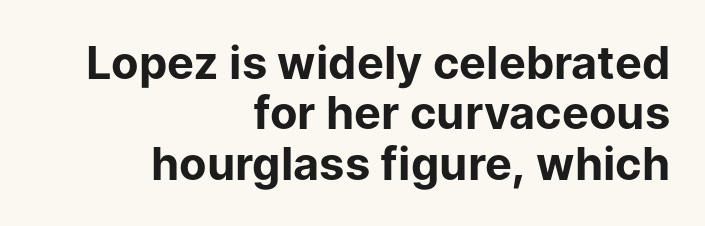
The image shows 45 px bold sans-serif type, upright; set right-aligned, tight line spacing (1.12x), normal letter spacing, not underlined; low stroke contrast and a medium x-height.
